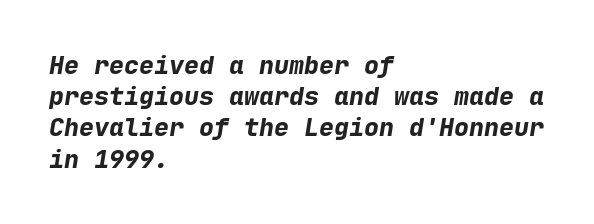
The image shows 25 px bold type, italic (leaning right); set left-aligned, normal line spacing (1.25x), normal letter spacing, not underlined.
